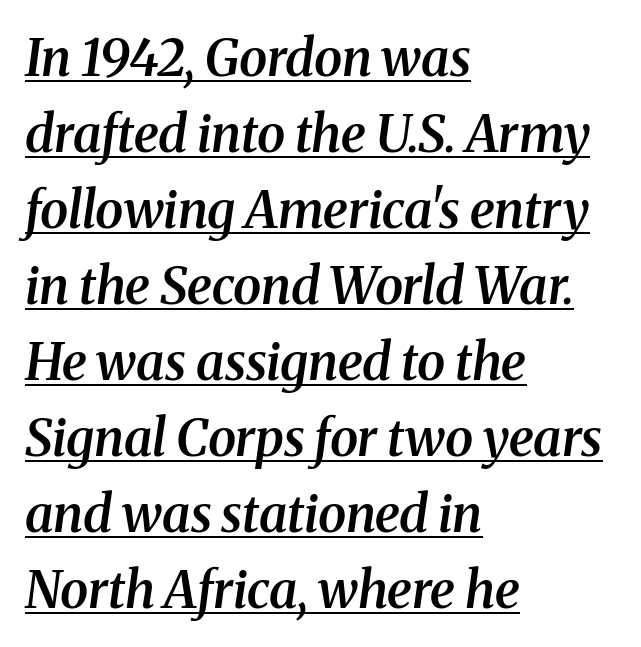
{"serif": "yes", "italic": "yes", "lean": "right", "slant_degrees": 8, "bold": "semi", "weight": "semibold", "width": "normal", "stroke_contrast": "medium", "x_height": "medium", "monospaced": "no", "underline": "yes", "align": "left", "line_spacing": "normal", "line_spacing_ratio": 1.49, "letter_spacing": "normal", "letter_spacing_em": 0.0, "glyph_px": 51}
